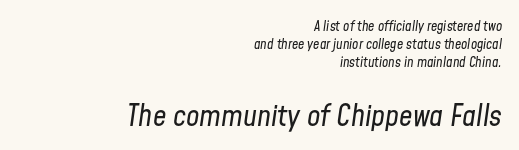
All the whitespace from short lines collects on the left. Style check: oblique. Size hierarchy here favors the trailing block over the leading one. How are the letters spaced? Ordinarily, with no added tracking. You could not count columns in this text — the font is proportionally spaced.
